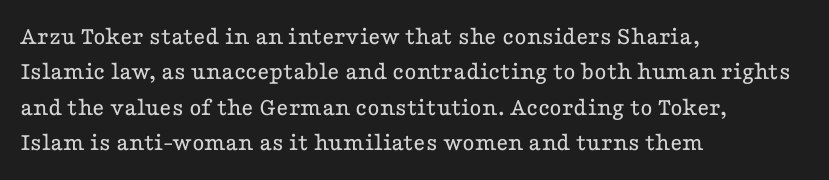
Q: Is the text bold? A: No.
Q: Is the text italic (slanted)? A: No, it is upright.
Q: Is the text underlined? A: No.
Q: How is the paragraph aligned? A: Left-aligned.
Q: Is the spacing between letters normal or unusually wide? A: Normal.
Q: Is the spacing between lines tight, normal or loose? A: Normal.
